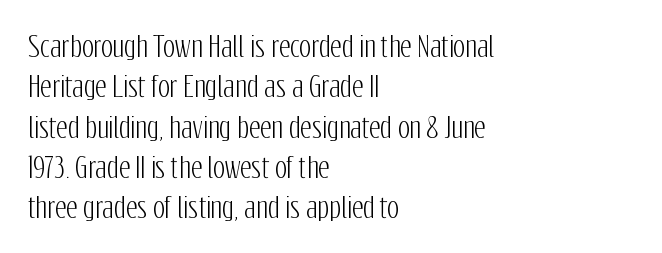
Observe the ordinary spacing: letters are neighbours, not strangers. Style check: upright. Is the block centered? No — it sits flush against the left margin. Check where the strokes stop: nothing finishes them off — pure sans. A clean baseline with only descenders dipping below it. Each letter keeps its own natural width here, so spacing adapts to shape.
